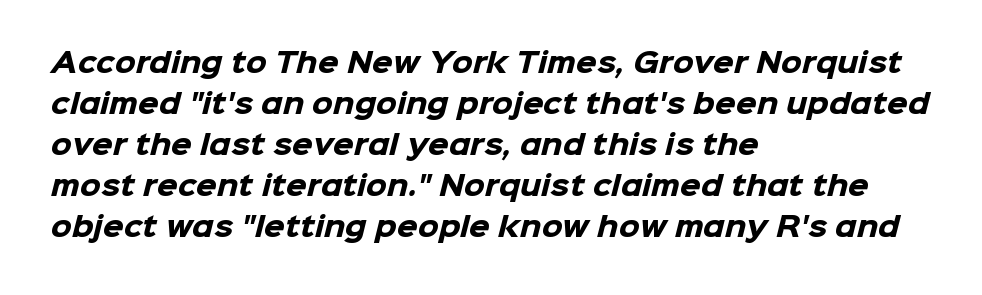
{"bold": "yes", "underline": "no", "align": "left", "line_spacing": "normal", "line_spacing_ratio": 1.52, "letter_spacing": "normal", "letter_spacing_em": 0.0, "glyph_px": 27}
